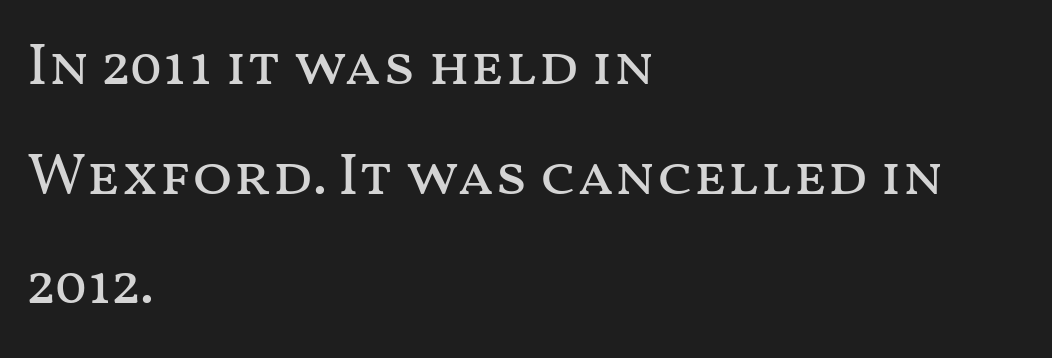
The image shows 59 px regular-weight, wide type, upright; set left-aligned, line spacing 1.86x, normal letter spacing, not underlined; medium stroke contrast and a medium x-height.
